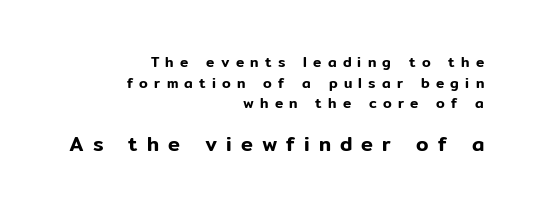
The image shows 20 px text type, upright; set right-aligned, normal line spacing (1.48x), unusually wide letter spacing (+0.45 em), not underlined; the second (bottom) block is 1.43x larger.
